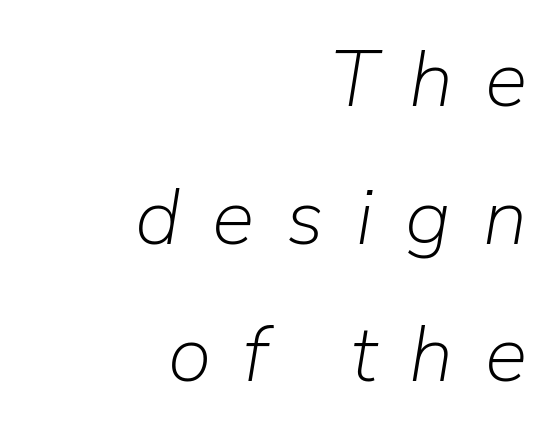
The space beneath each line is pristine and unruled. The weight would be labelled regular, book, light, or lighter still. Slant detected: the letters are inclined. Varying glyph widths throughout — classic text-font behaviour. Glyph-to-glyph distance is far greater than everyday printed text.
